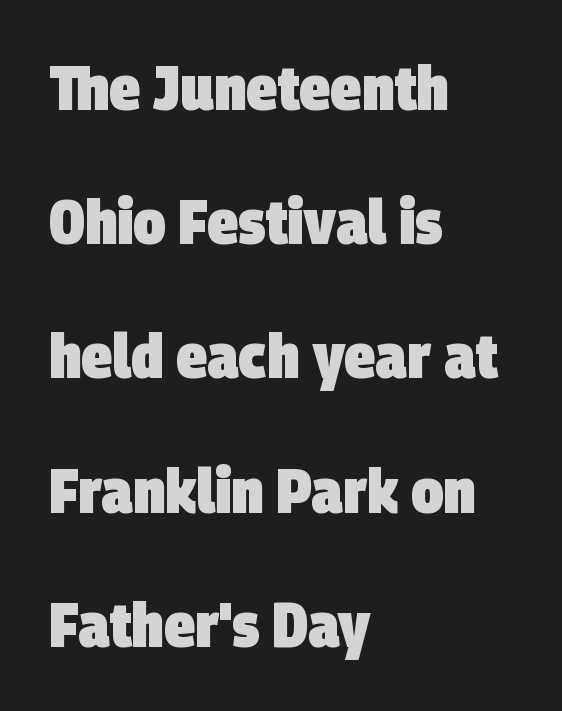
The image shows 63 px heavy, condensed sans-serif type; set left-aligned, loose line spacing (2.13x), normal letter spacing, not underlined; low stroke contrast and a large x-height.
